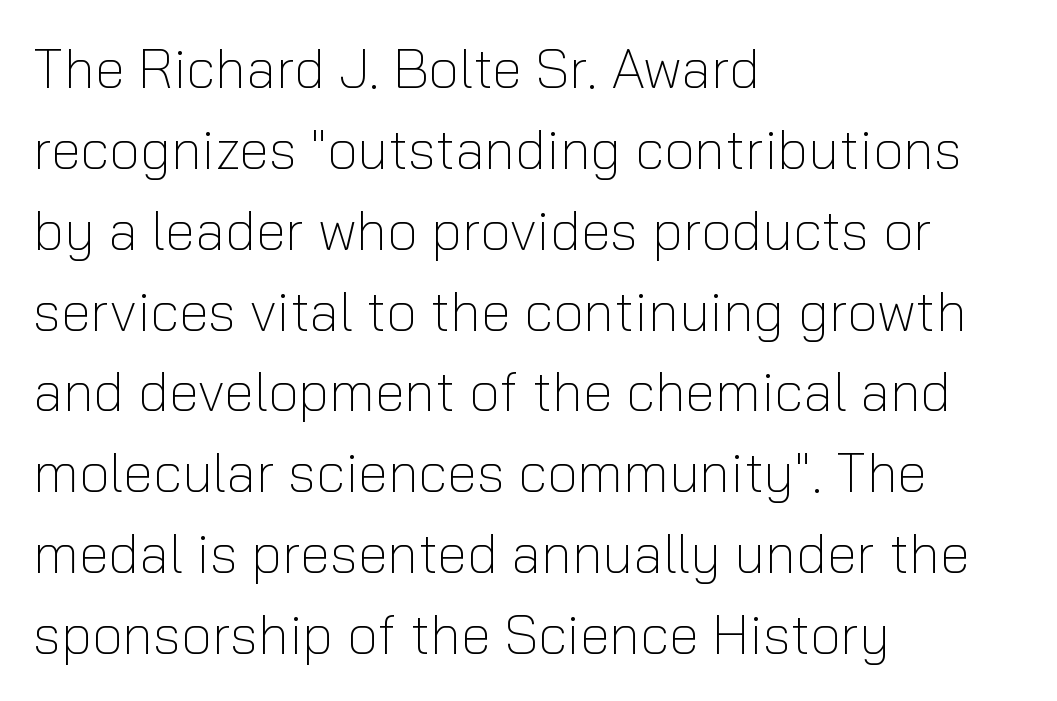
Glyph-to-glyph distance matches everyday printed text. This rendering features lettering with no underline. The passage shown stacks its lines at a standard gap. The typeface has the unassuming heft of standard copy or less. The letters stand upright; this is a roman face.
